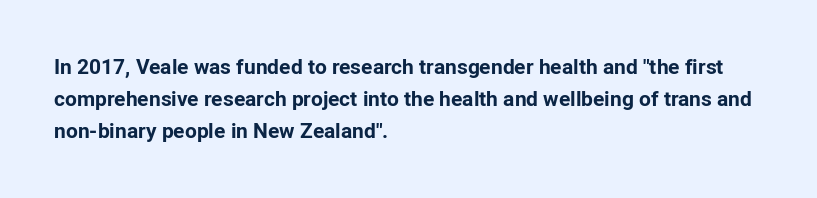
Q: Is the text bold? A: Yes.
Q: Is the text italic (slanted)? A: No, it is upright.
Q: Is the text underlined? A: No.
Q: How is the paragraph aligned? A: Left-aligned.
Q: Is the spacing between letters normal or unusually wide? A: Normal.
Q: Is the spacing between lines tight, normal or loose? A: Normal.
